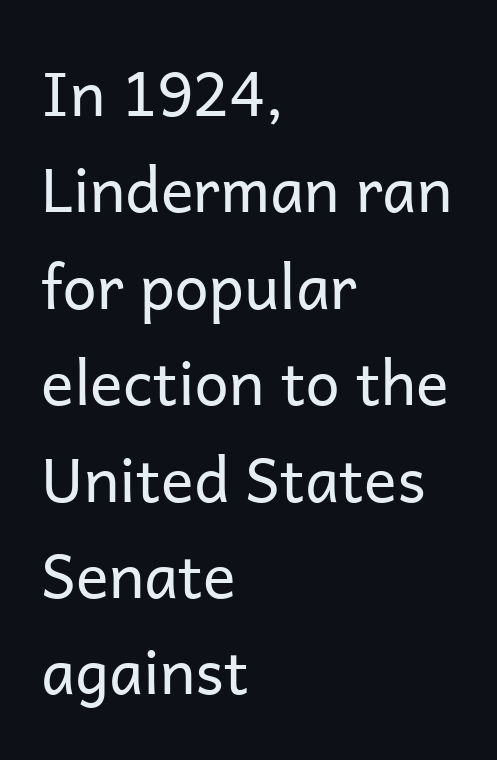
{"serif": "no", "italic": "no", "bold": "no", "weight": "regular", "width": "normal", "stroke_contrast": "low", "x_height": "medium", "monospaced": "no", "underline": "no", "align": "left", "line_spacing": "normal", "line_spacing_ratio": 1.58, "letter_spacing": "normal", "letter_spacing_em": 0.0, "glyph_px": 61}
